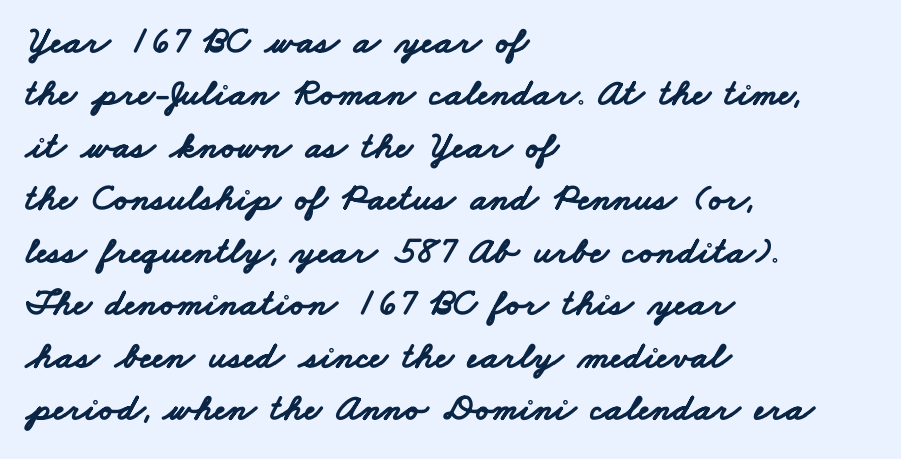
A normal amount of white space separates one row of letters from the next. Note the varied advance widths — an 'i' is clearly narrower than an 'm'. A sans-serif font was chosen for this passage. These lines keep a tight, regular rhythm from letter to letter. The zone under the glyphs is completely vacant.
